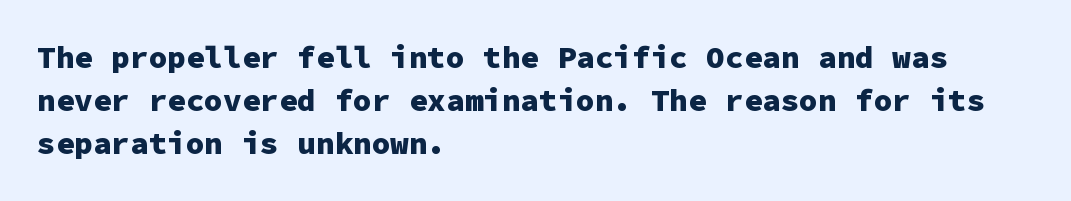
Q: Is the text bold? A: Yes.
Q: Is the text italic (slanted)? A: No, it is upright.
Q: Is the typeface a serif or a sans-serif typeface? A: Sans-serif.
Q: Is the text underlined? A: No.
Q: How is the paragraph aligned? A: Left-aligned.
Q: Is the spacing between letters normal or unusually wide? A: Normal.
Q: Is the spacing between lines tight, normal or loose? A: Normal.
Q: Width (condensed, normal, or wide)? A: Normal.
Q: Stroke contrast? A: Low.
Q: x-height? A: Medium.
Q: Monospaced? A: Yes.
